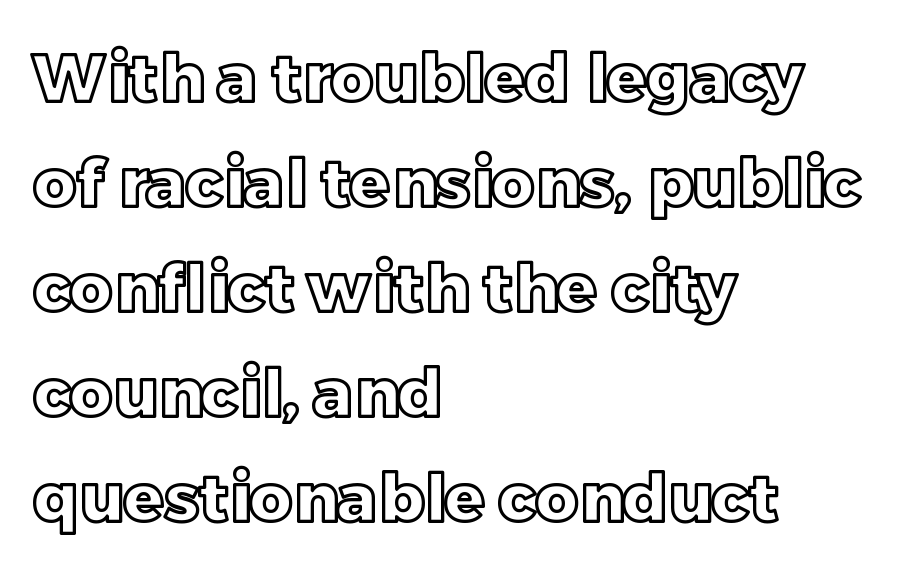
The image shows 66 px text type, upright; set left-aligned, normal line spacing (1.59x), normal letter spacing, not underlined; a large x-height.
